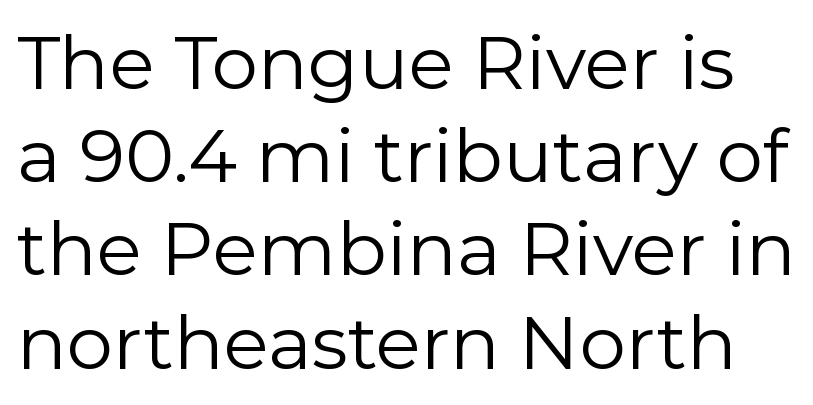
Q: Is the text bold? A: No.
Q: Is the text italic (slanted)? A: No, it is upright.
Q: Is the typeface a serif or a sans-serif typeface? A: Sans-serif.
Q: Is the text underlined? A: No.
Q: Is the spacing between letters normal or unusually wide? A: Normal.
Q: Is the spacing between lines tight, normal or loose? A: Normal.
Q: Width (condensed, normal, or wide)? A: Normal.
Q: Stroke contrast? A: Low.
Q: x-height? A: Medium.
Q: Monospaced? A: No.
